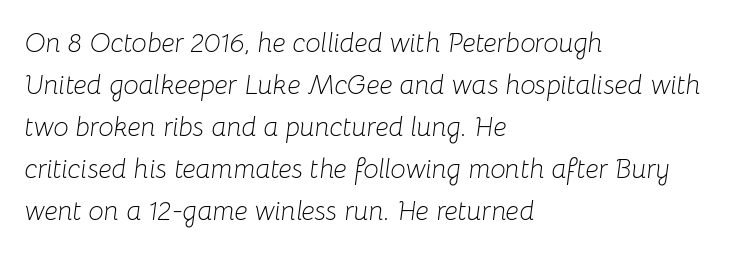
{"italic": "yes", "lean": "right", "slant_degrees": 8, "bold": "no", "underline": "no", "align": "left", "line_spacing": "normal", "line_spacing_ratio": 1.56, "letter_spacing": "normal", "letter_spacing_em": 0.0, "glyph_px": 27}
